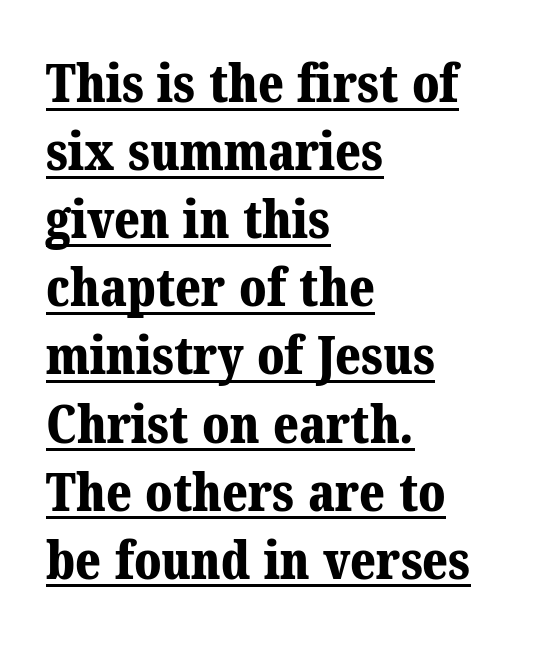
Q: Is the text bold? A: Yes.
Q: Is the typeface a serif or a sans-serif typeface? A: Serif.
Q: Is the text underlined? A: Yes.
Q: How is the paragraph aligned? A: Left-aligned.
Q: Is the spacing between letters normal or unusually wide? A: Normal.
Q: Is the spacing between lines tight, normal or loose? A: Normal.
Q: Width (condensed, normal, or wide)? A: Normal.
Q: Stroke contrast? A: Medium.
Q: x-height? A: Medium.
Q: Monospaced? A: No.
